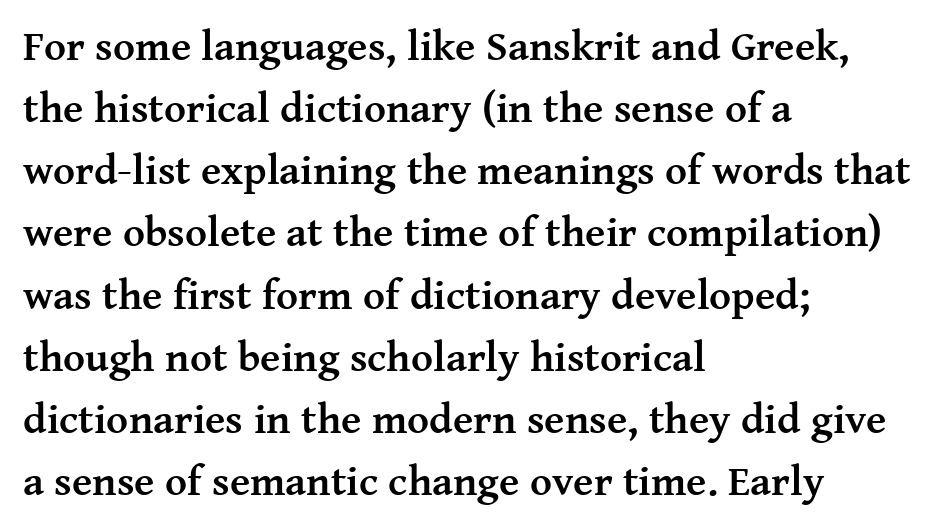
The image shows 42 px semibold serif type, upright; set left-aligned, normal line spacing (1.48x), normal letter spacing, not underlined; medium stroke contrast and a medium x-height.
